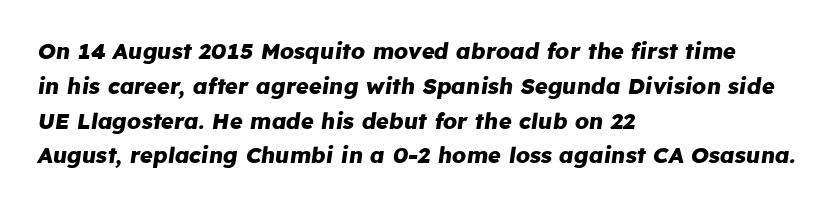
Line spacing here is normal. Chunky letters — that's bold for sure. The rendering applies a slant to the glyphs. Visually the block forms a straight wall on the left and a jagged coastline on the right. How are the letters spaced? Ordinarily, with no added tracking. Letters rest on an invisible, unmarked baseline.
